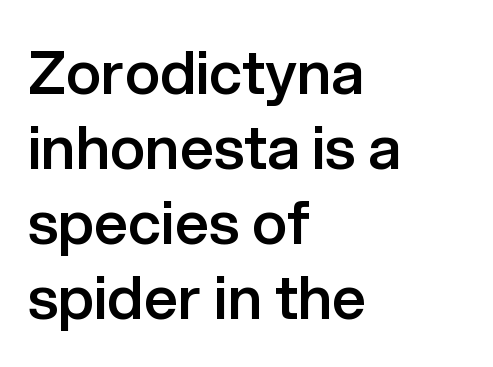
The image shows 60 px semibold sans-serif type, upright; set left-aligned, normal line spacing (1.25x), normal letter spacing, not underlined; low stroke contrast and a medium x-height.
